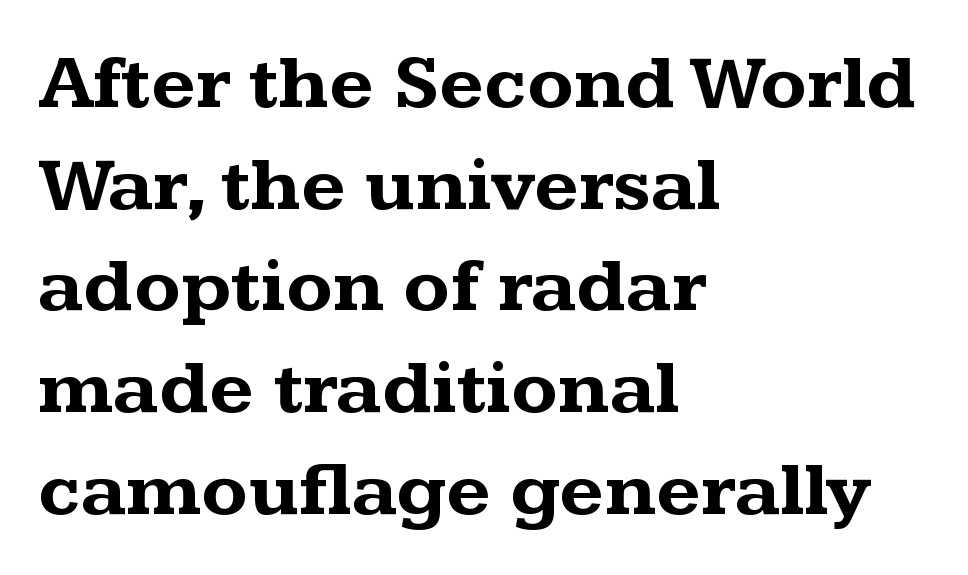
Is there much room between lines? A standard amount, neither cramped nor airy. Serifs: yes, visible at the terminals of the letterforms. Does the copy run flush right? No — it runs flush left. Looks like regular typesetting: each glyph gets only the width it needs. The words here are not underlined. The specimen reads as upright at a glance.
